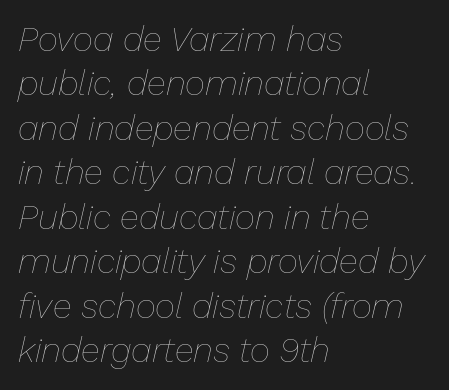
Varying glyph widths throughout — classic text-font behaviour. Check the space under the baseline: it is left empty. Is the type slanted? Yes — the strokes lean at a clear angle. These lines stack with their left ends in a neat column. The weight would be labelled regular, book, light, or lighter still. Evenly set lines give the paragraph a standard silhouette.
